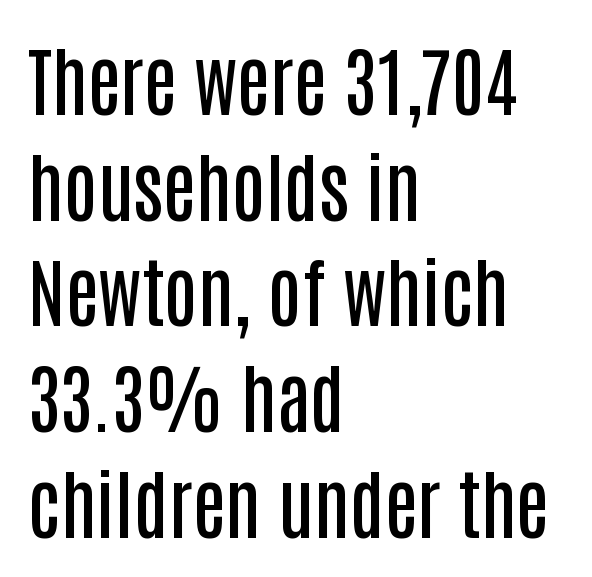
{"serif": "no", "italic": "no", "bold": "semi", "weight": "semibold", "width": "condensed", "stroke_contrast": "low", "x_height": "large", "monospaced": "no", "underline": "no", "align": "left", "line_spacing": "normal", "line_spacing_ratio": 1.41, "letter_spacing": "normal", "letter_spacing_em": 0.0, "glyph_px": 75}
